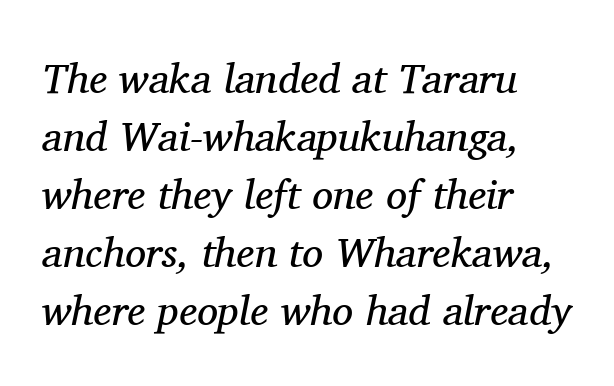
Compared with typical body copy, the letter spacing here is the same. The passage shown is not underscored anywhere. This is serif lettering, the kind often seen in printed books. Casual observation: everything's shoved over to the left.
